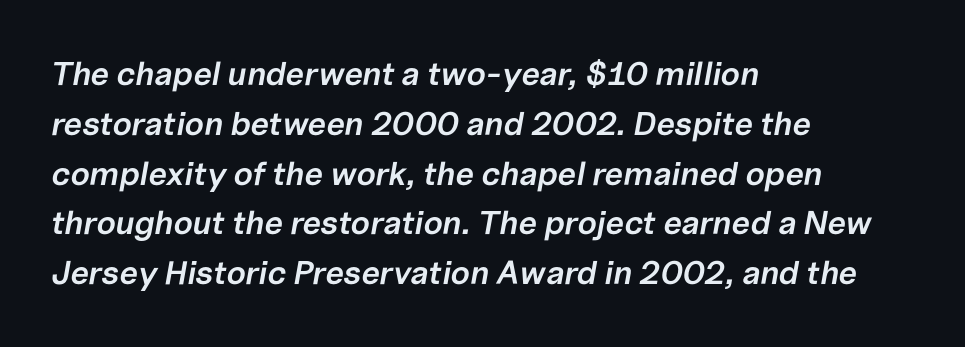
The image shows 33 px semibold type, italic (leaning right); set left-aligned, normal line spacing (1.51x), normal letter spacing, not underlined; low stroke contrast and a medium x-height.
